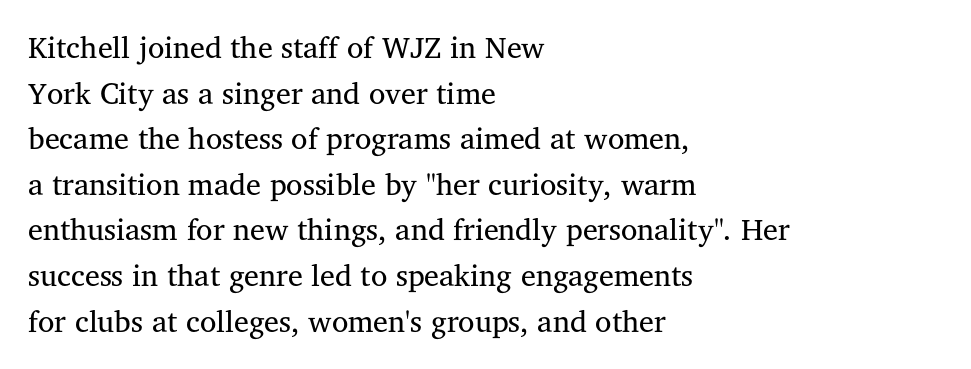
Quick note: underline off. There is no visible air inserted between adjacent glyphs. The typesetting does not lean heavy: it is not bold. Style check: upright.
